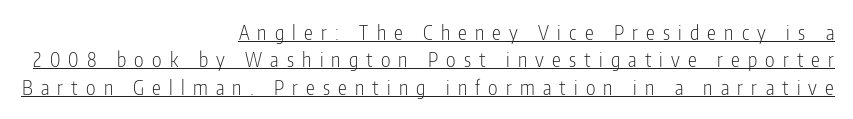
{"italic": "no", "bold": "no", "underline": "yes", "align": "right", "line_spacing": "normal", "line_spacing_ratio": 1.37, "letter_spacing": "wide", "letter_spacing_em": 0.41, "glyph_px": 20}
